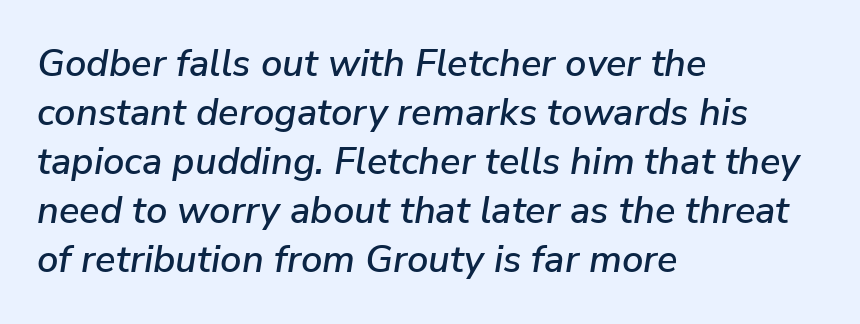
Q: Is the text italic (slanted)? A: Yes, it leans right by about 9 degrees.
Q: Is the text underlined? A: No.
Q: How is the paragraph aligned? A: Left-aligned.
Q: Is the spacing between letters normal or unusually wide? A: Normal.
Q: Is the spacing between lines tight, normal or loose? A: Normal.
Q: Width (condensed, normal, or wide)? A: Normal.
Q: Stroke contrast? A: Low.
Q: x-height? A: Medium.
Q: Monospaced? A: No.
